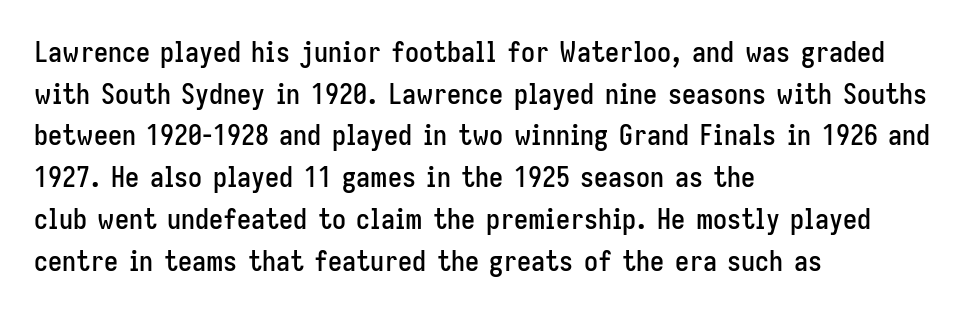
{"serif": "no", "italic": "no", "width": "condensed", "stroke_contrast": "low", "x_height": "medium", "monospaced": "no", "underline": "no", "align": "left", "line_spacing": "normal", "line_spacing_ratio": 1.49, "letter_spacing": "normal", "letter_spacing_em": 0.0, "glyph_px": 28}
